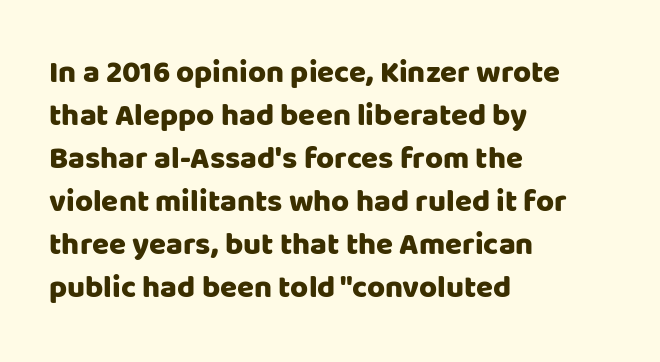
Q: Is the text italic (slanted)? A: No, it is upright.
Q: Is the typeface a serif or a sans-serif typeface? A: Sans-serif.
Q: Is the text underlined? A: No.
Q: How is the paragraph aligned? A: Left-aligned.
Q: Is the spacing between letters normal or unusually wide? A: Normal.
Q: Is the spacing between lines tight, normal or loose? A: Normal.
Q: Width (condensed, normal, or wide)? A: Normal.
Q: Stroke contrast? A: Low.
Q: x-height? A: Large.
Q: Monospaced? A: No.
